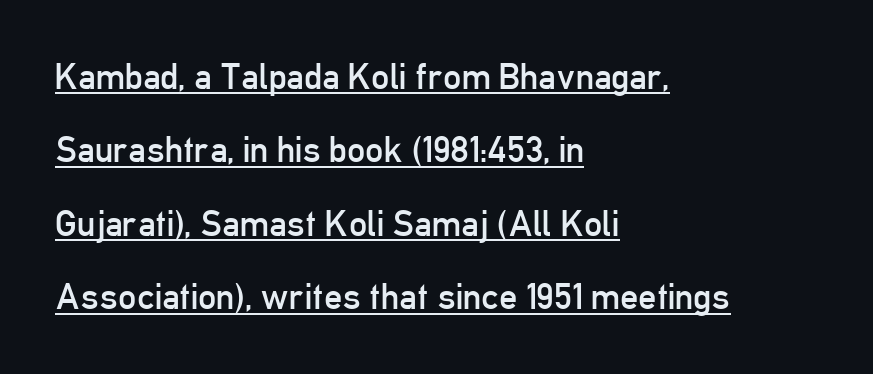
Q: Is the text bold? A: No.
Q: Is the text italic (slanted)? A: No, it is upright.
Q: Is the typeface a serif or a sans-serif typeface? A: Sans-serif.
Q: Is the text underlined? A: Yes.
Q: How is the paragraph aligned? A: Left-aligned.
Q: Is the spacing between letters normal or unusually wide? A: Normal.
Q: Is the spacing between lines tight, normal or loose? A: Loose.
Q: Width (condensed, normal, or wide)? A: Condensed.
Q: Stroke contrast? A: Low.
Q: x-height? A: Medium.
Q: Monospaced? A: No.
